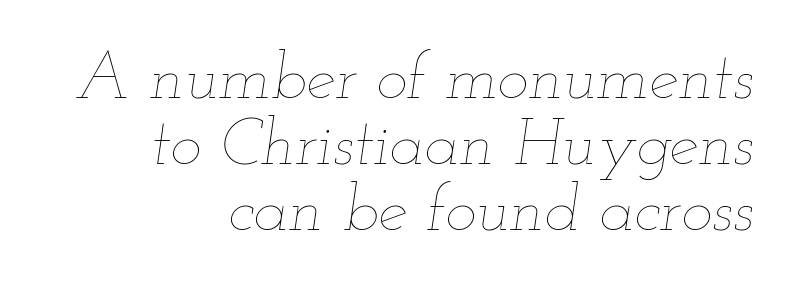
When letters slant like this, we call the style italic. Underlining? Definitely not there. Layout note: lines flush right. Spacing verdict: proportional, widths tailored to each character.
